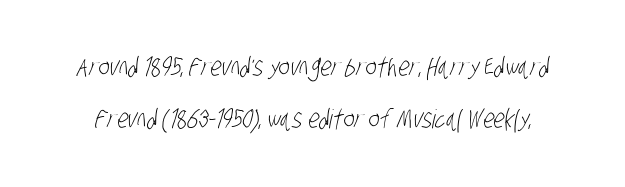
{"bold": "no", "underline": "no", "line_spacing": "loose", "line_spacing_ratio": 2.0, "letter_spacing": "normal", "letter_spacing_em": 0.0, "glyph_px": 26}
